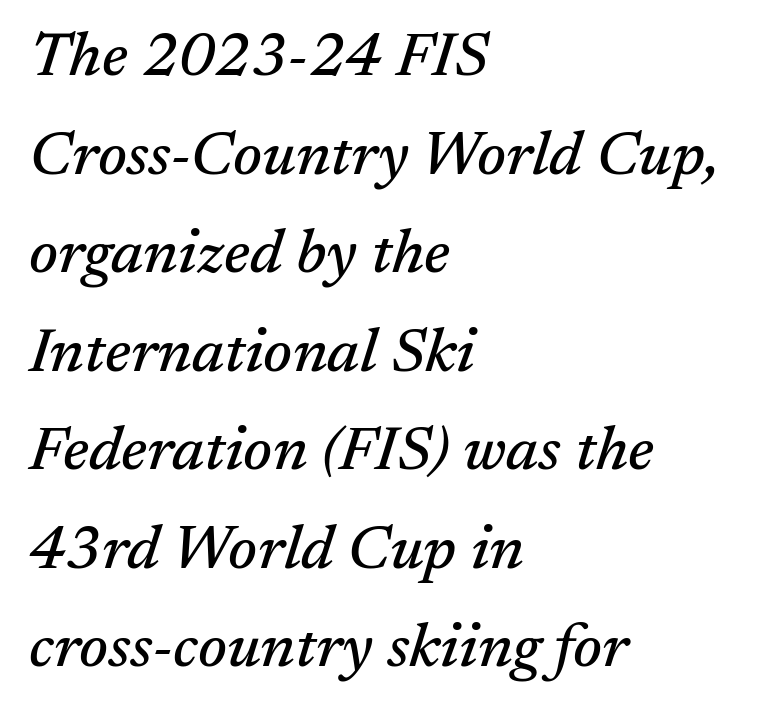
Clear beneath every line of the passage. Standard letterfit; no display-style spreading of the glyphs. Whoever set this chose a conventional vertical rhythm. The text block is weighted toward the left margin, trailing off unevenly rightward. Examine the stroke ends and you'll spot serifs.
